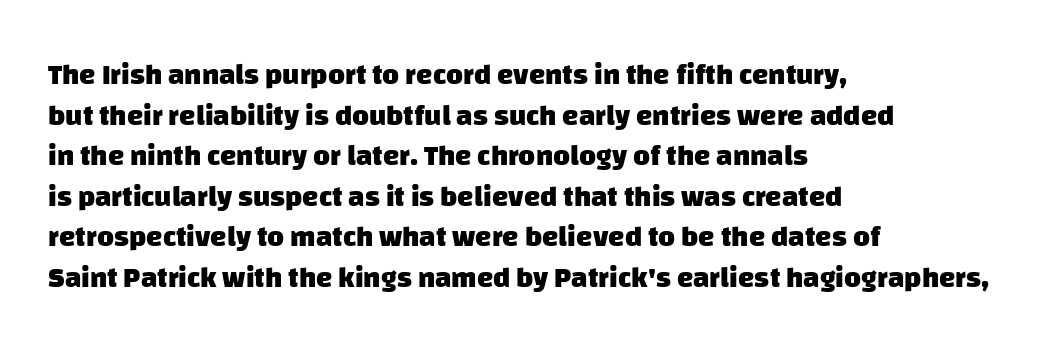
The passage shown is typed in a proportional face where columns would drift. This rendering employs a face without finishing strokes, i.e., a sans-serif. The string is rendered with underlining switched off. Line starts are locked; line ends wander.
